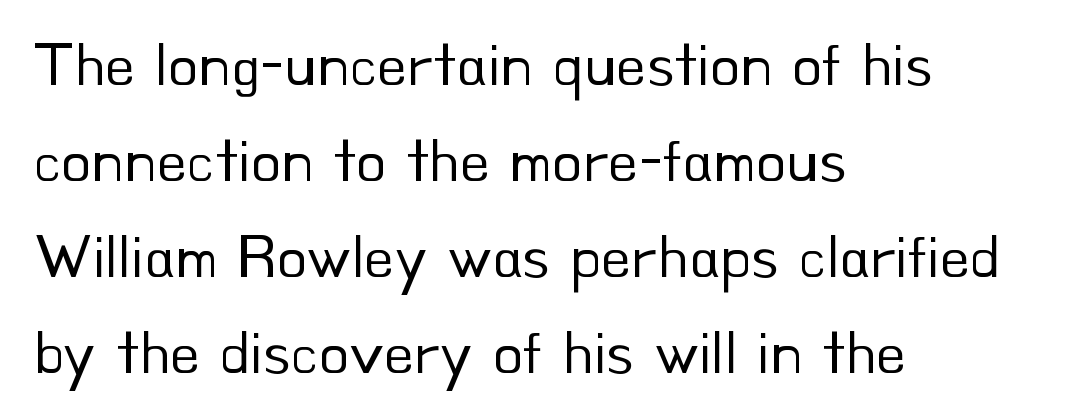
{"serif": "no", "italic": "no", "bold": "no", "weight": "regular", "width": "normal", "stroke_contrast": "low", "x_height": "small", "monospaced": "no", "underline": "no", "align": "left", "line_spacing": "normal", "line_spacing_ratio": 1.55, "letter_spacing": "normal", "letter_spacing_em": 0.0, "glyph_px": 62}
